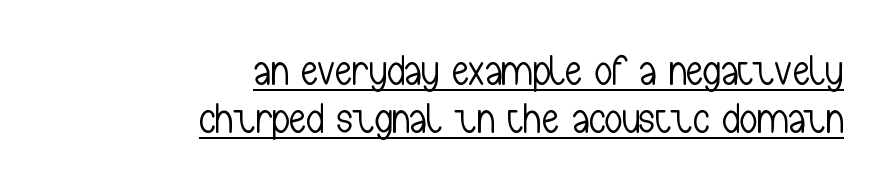
{"serif": "no", "italic": "no", "bold": "no", "weight": "light", "width": "condensed", "stroke_contrast": "low", "x_height": "medium", "monospaced": "no", "underline": "yes", "align": "right", "line_spacing": "tight", "line_spacing_ratio": 1.11, "letter_spacing": "normal", "letter_spacing_em": 0.0, "glyph_px": 43}
